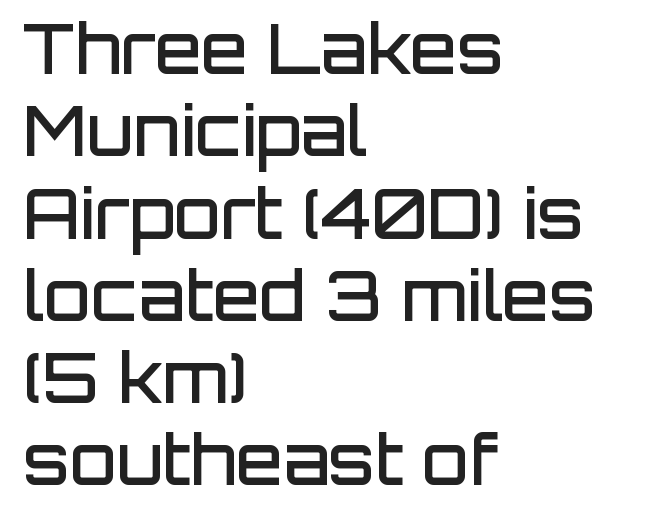
The image shows 68 px semibold sans-serif type, upright; set left-aligned, line spacing 1.21x, normal letter spacing, not underlined; low stroke contrast and a large x-height.
